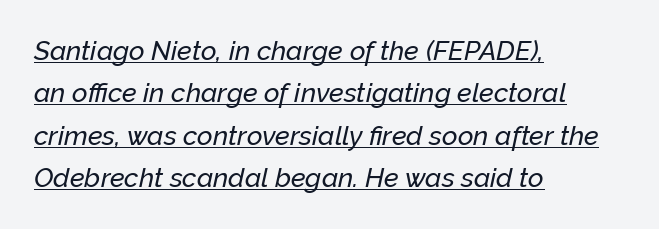
The rows are spaced the way most documents space them. Italic: yes, the glyphs are oblique. Does a line run under the words? Yes, clearly. The rag falls on the right side of this text block.
